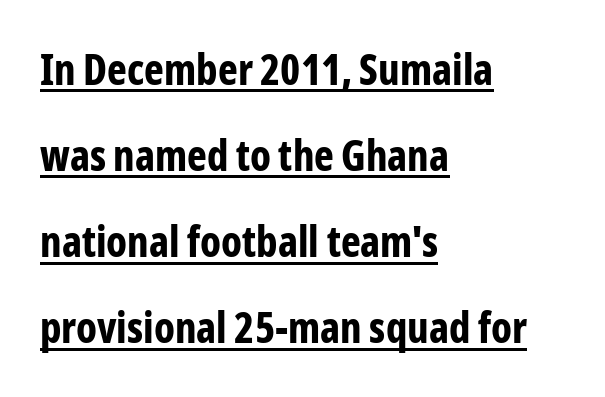
Unlike a traditional serif, this face leaves its strokes unadorned. Regarding leading, the lines here are spaced well apart. Proportional: the letters do not fall into vertical columns. Vertical strokes here are truly vertical. The rendering uses a bold face; every stroke is thick and dark.
